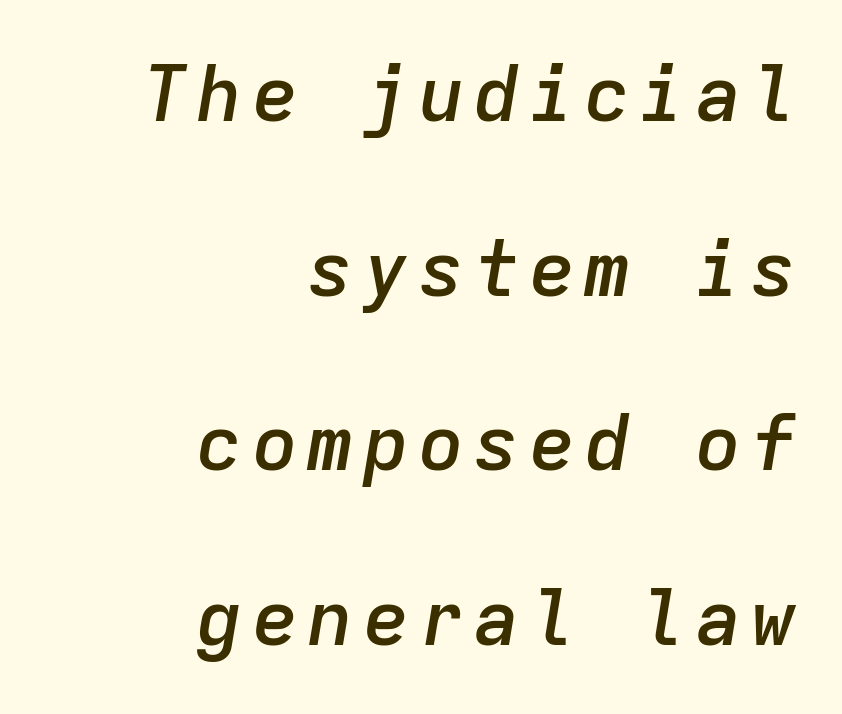
{"italic": "yes", "lean": "right", "slant_degrees": 9, "bold": "semi", "weight": "semibold", "width": "normal", "stroke_contrast": "low", "x_height": "medium", "monospaced": "yes", "underline": "no", "align": "right", "line_spacing": "loose", "line_spacing_ratio": 2.24, "glyph_px": 78}
